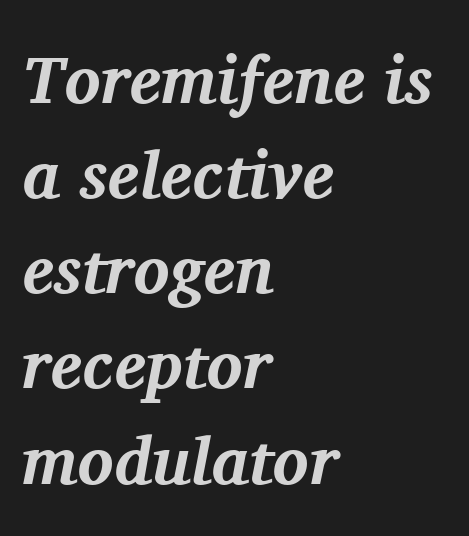
Q: Is the text bold? A: Yes.
Q: Is the text italic (slanted)? A: Yes, it leans right by about 11 degrees.
Q: Is the typeface a serif or a sans-serif typeface? A: Serif.
Q: Is the text underlined? A: No.
Q: How is the paragraph aligned? A: Left-aligned.
Q: Is the spacing between letters normal or unusually wide? A: Normal.
Q: Is the spacing between lines tight, normal or loose? A: Normal.
Q: Width (condensed, normal, or wide)? A: Normal.
Q: Stroke contrast? A: Medium.
Q: x-height? A: Medium.
Q: Monospaced? A: No.
